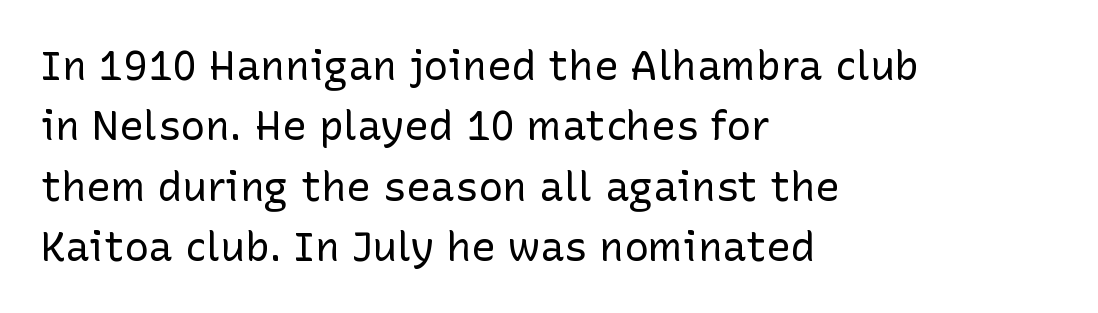
The image shows 41 px regular-weight sans-serif type, upright; set left-aligned, normal line spacing (1.47x), normal letter spacing, not underlined; low stroke contrast and a medium x-height.
